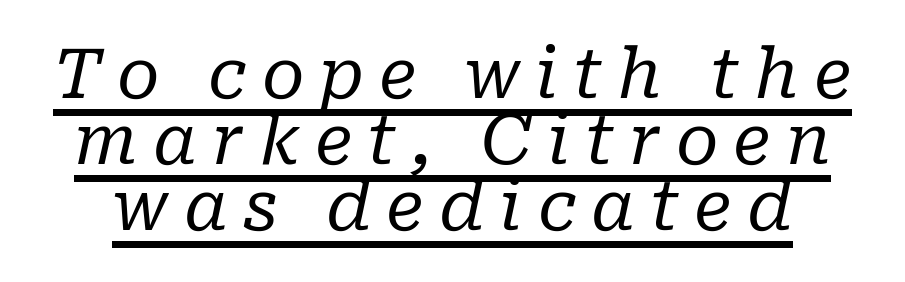
Is this a fixed-width face? No — the glyphs have proportional, varying widths. This sample trades vertical openness for compactness between lines. Notice how the stems are inclined rather than vertical — that's the hallmark of italics. The lettering is marked with a stroke running underneath it. The passage shown is typeset with a serif family.
